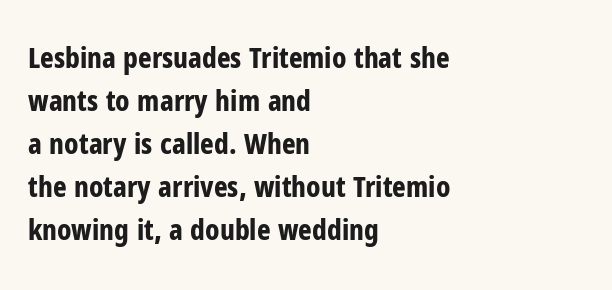
Does extra space separate the letters? No, they use regular spacing. Pretty heavy lettering here — definitely bold. Quick note: underline off. The paragraph shown leans on its left margin.
